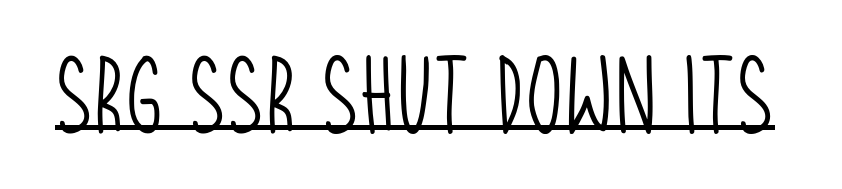
Q: Is the text bold? A: No.
Q: Is the typeface a serif or a sans-serif typeface? A: Sans-serif.
Q: Is the text underlined? A: Yes.
Q: Is the spacing between letters normal or unusually wide? A: Normal.
Q: Width (condensed, normal, or wide)? A: Condensed.
Q: Stroke contrast? A: Low.
Q: x-height? A: Large.
Q: Monospaced? A: No.
